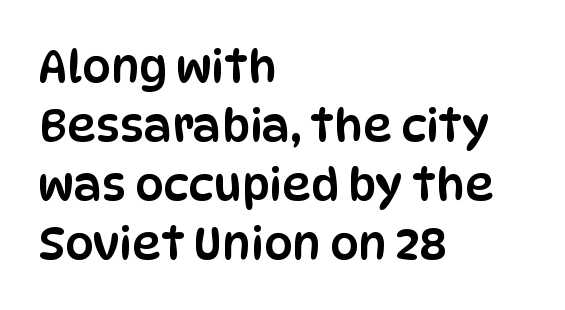
Layout note: lines flush left. You could not count columns in this text — the font is proportionally spaced. Unlike italic type, these characters show no tilt at all. Vertically, the passage feels balanced, rows spaced as you'd expect. The space beneath each line is pristine and unruled. The tracking reads as untouched default to a designer's eye.
